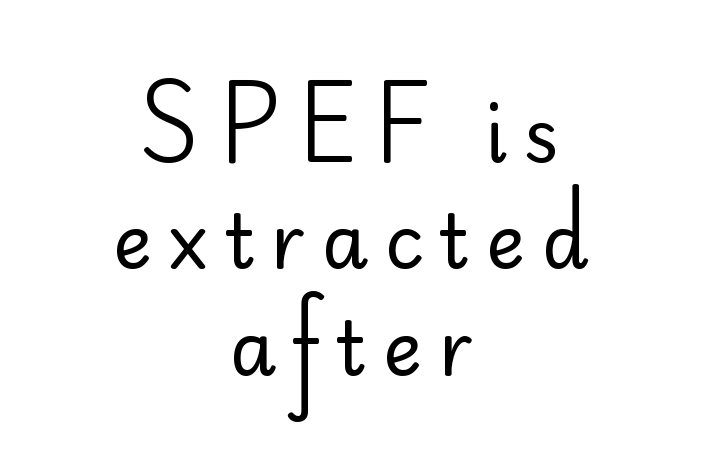
The image shows 75 px regular-weight sans-serif type, upright; set centered, normal line spacing (1.42x), unusually wide letter spacing (+0.22 em), not underlined; low stroke contrast and a small x-height.
